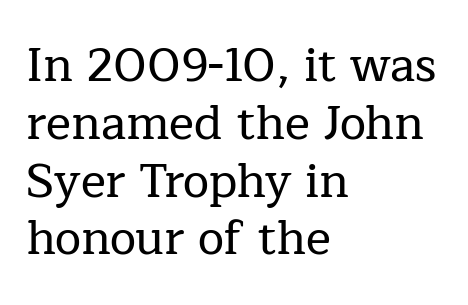
{"serif": "yes", "italic": "no", "width": "normal", "stroke_contrast": "low", "x_height": "medium", "monospaced": "no", "underline": "no", "align": "left", "line_spacing_ratio": 1.23, "letter_spacing": "normal", "letter_spacing_em": 0.0, "glyph_px": 47}
